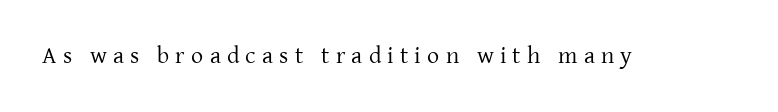
Q: Is the text bold? A: No.
Q: Is the text italic (slanted)? A: No, it is upright.
Q: Is the text underlined? A: No.
Q: Is the spacing between letters normal or unusually wide? A: Unusually wide.
